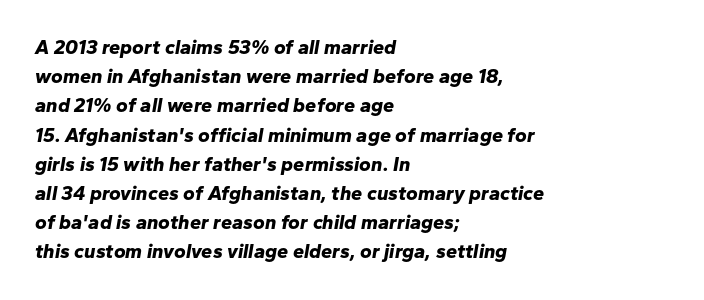
Q: Is the text bold? A: Yes.
Q: Is the text italic (slanted)? A: Yes, it leans right by about 10 degrees.
Q: Is the text underlined? A: No.
Q: How is the paragraph aligned? A: Left-aligned.
Q: Is the spacing between letters normal or unusually wide? A: Normal.
Q: Is the spacing between lines tight, normal or loose? A: Normal.
